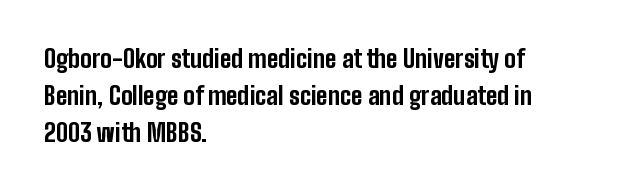
The passage shown has conventional tracking throughout. Underline: absent. The lines in this sample share a left origin and differ only in where they stop. These lines carry a lot of weight — the face is fully bold. Leading: standard. Characters remain perfectly vertical along every line.
